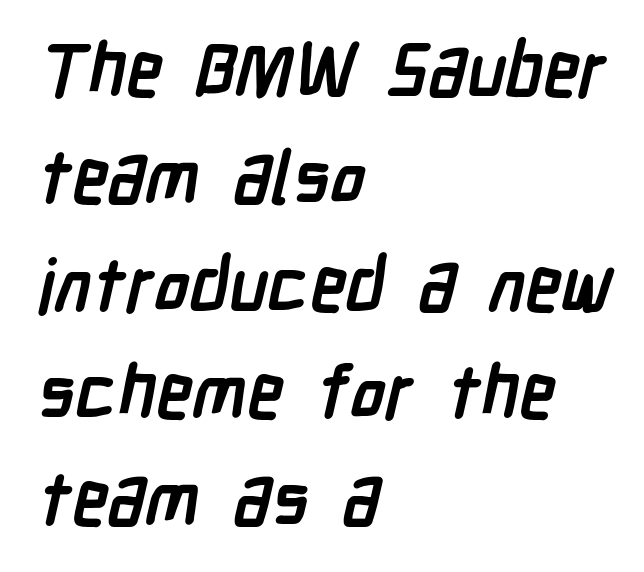
{"serif": "no", "bold": "yes", "weight": "semibold", "width": "condensed", "stroke_contrast": "low", "x_height": "medium", "monospaced": "no", "underline": "no", "align": "left", "line_spacing": "normal", "line_spacing_ratio": 1.47, "letter_spacing": "normal", "letter_spacing_em": 0.0, "glyph_px": 73}
